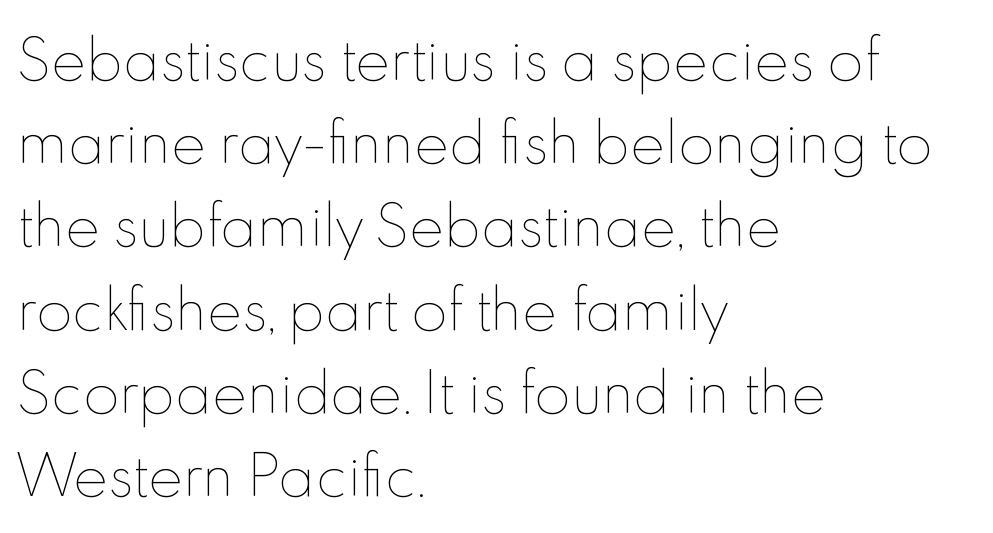
Here the designer chose a conventional face with non-uniform glyph widths. The lettering holds an erect, upright posture throughout. The foot of each line stays bare and open. Weight class: somewhere from thin through regular.
